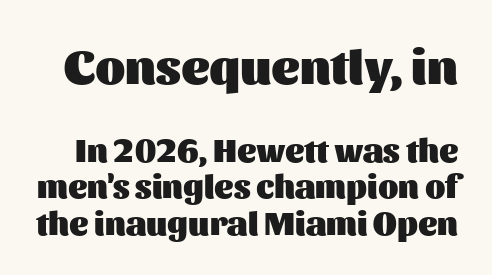
The vertical gap from one line to the next is small. Here the first block reads like a headline and the second like body copy. Type style note: lacks serifs. Short note: letters normally spaced. A typesetter would call this proportional, since set widths differ per character.
